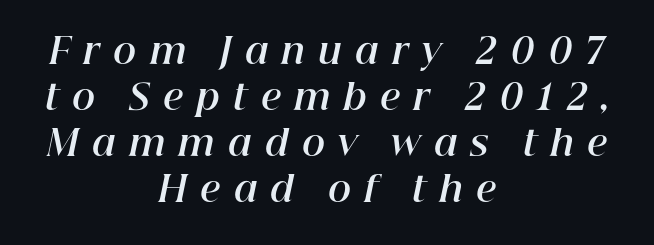
Where is the straight margin? There isn't one; the lines are centered. The specimen reads as italic at a glance. Spacing verdict: proportional, widths tailored to each character. Words float on clear page, feet unadorned. Strong, thick strokes mark this as bold type.
